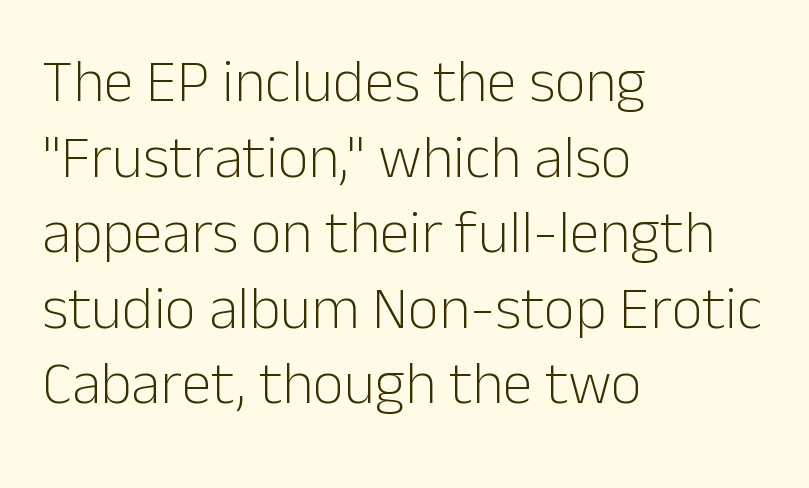
The image shows 60 px light sans-serif type, upright; set left-aligned, normal line spacing (1.26x), normal letter spacing, not underlined; low stroke contrast and a medium x-height.
